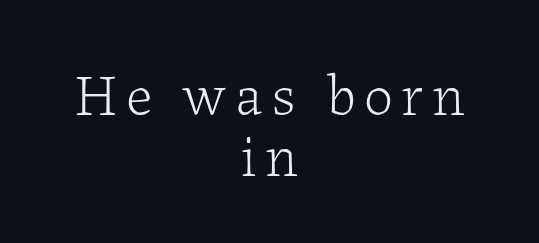
The image shows 58 px light serif type, upright; set centered, tight line spacing (1.06x), not underlined; low stroke contrast and a medium x-height.
